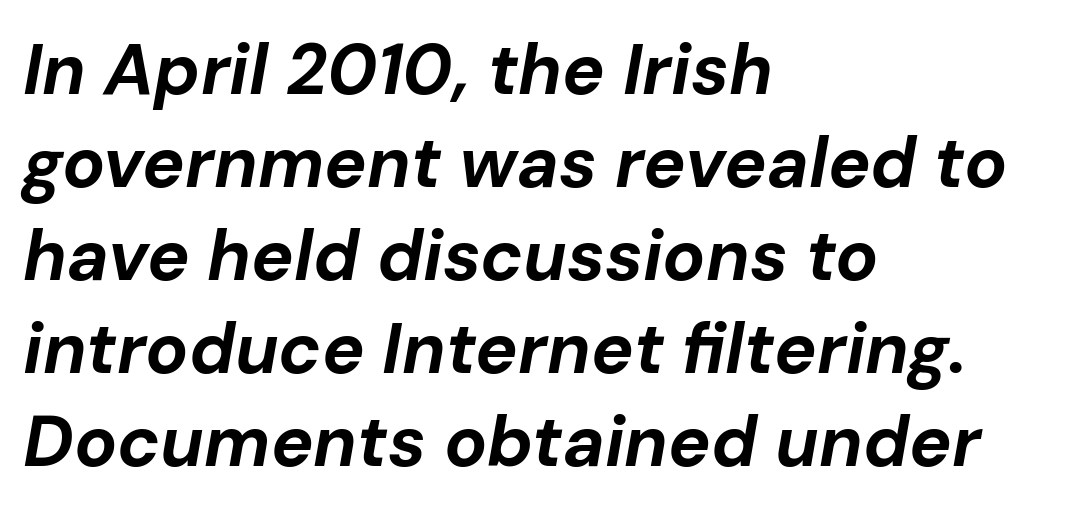
Is this a fixed-width face? No — the glyphs have proportional, varying widths. These lines stack with their left ends in a neat column. These lines were composed using italics. Does the leading feel generous? No, just average. Its strokes are broad and dark, the hallmark of bold type.
